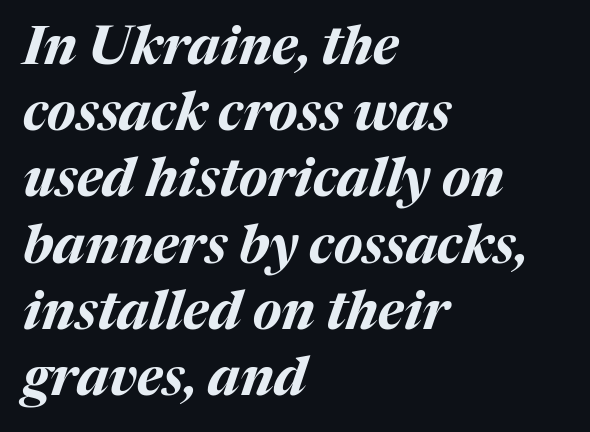
The image shows 53 px bold type, italic (leaning right); set left-aligned, normal line spacing (1.25x), normal letter spacing, not underlined; medium stroke contrast and a medium x-height.
